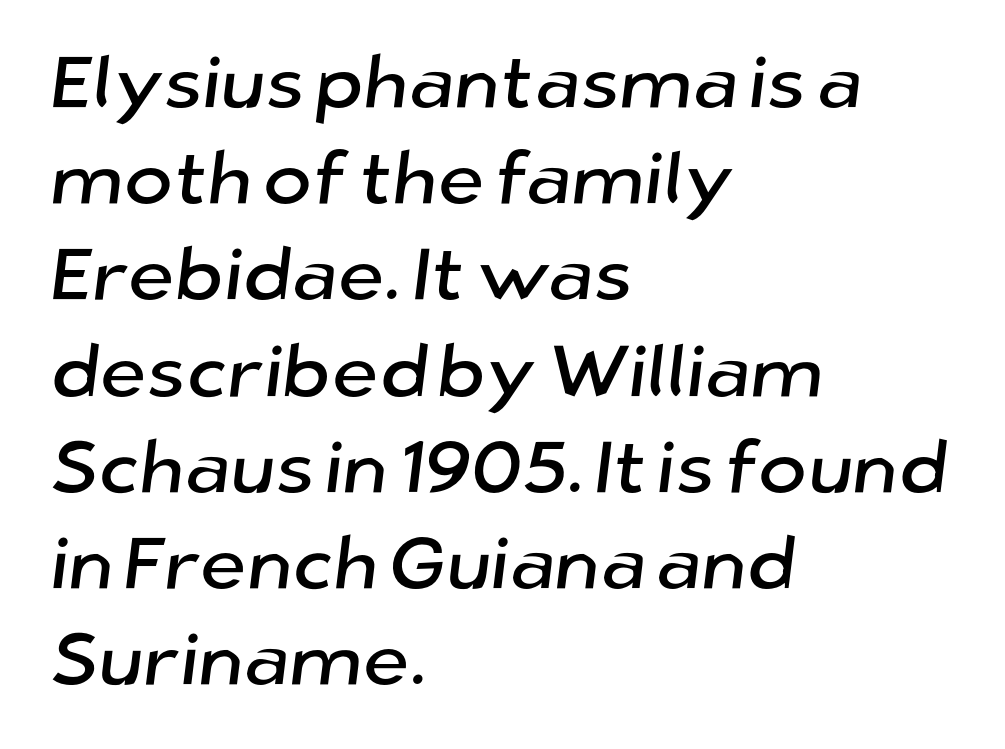
The image shows 74 px sans-serif type; set left-aligned, normal line spacing (1.3x), normal letter spacing, not underlined; low stroke contrast and a medium x-height.
